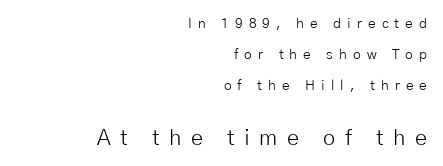
The image shows 22 px text type, upright; set right-aligned, loose line spacing (2.22x), unusually wide letter spacing (+0.43 em), not underlined; the second (bottom) block is 1.57x larger.
